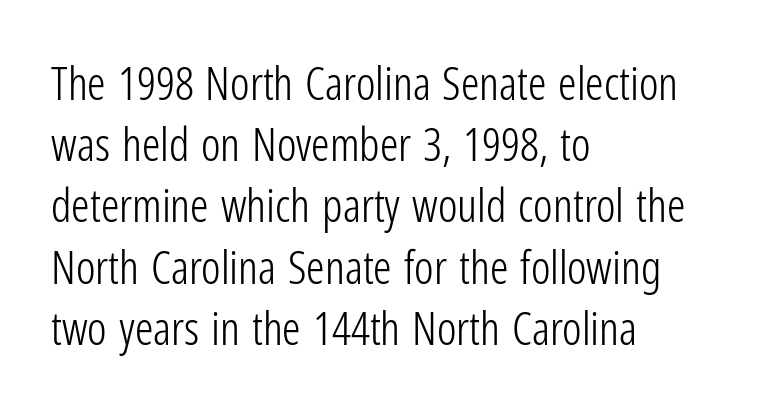
The image shows 46 px light, condensed sans-serif type, upright; set left-aligned, normal line spacing (1.33x), normal letter spacing, not underlined; low stroke contrast and a medium x-height.
